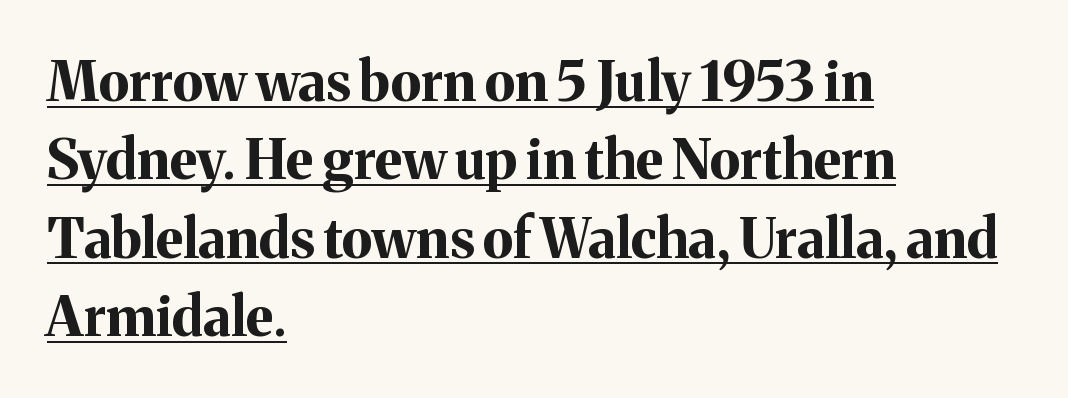
Q: Is the text bold? A: Yes.
Q: Is the text italic (slanted)? A: No, it is upright.
Q: Is the typeface a serif or a sans-serif typeface? A: Serif.
Q: Is the text underlined? A: Yes.
Q: How is the paragraph aligned? A: Left-aligned.
Q: Is the spacing between letters normal or unusually wide? A: Normal.
Q: Is the spacing between lines tight, normal or loose? A: Normal.
Q: Width (condensed, normal, or wide)? A: Normal.
Q: Stroke contrast? A: Medium.
Q: x-height? A: Medium.
Q: Monospaced? A: No.
